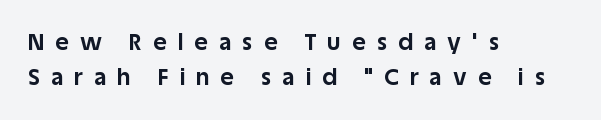
Nope, not italic — everything's standing straight. You'd pick this weight for a headline — it's a proper bold. The lines sit at an ordinary, default distance from one another. Short and long lines alike share a common starting point at left. Glyph-to-glyph distance is far greater than everyday printed text.
